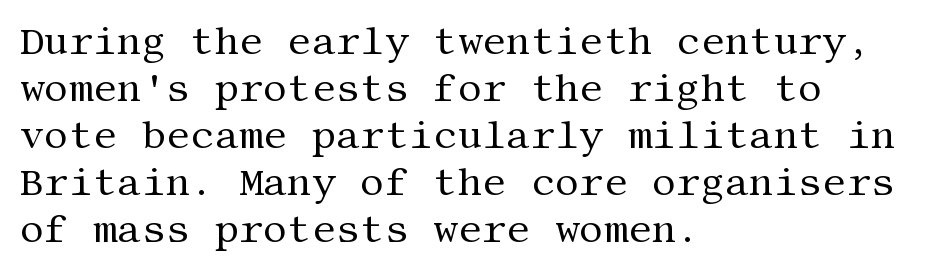
The image shows 38 px regular-weight serif type, upright; set left-aligned, line spacing 1.24x, normal letter spacing, not underlined; medium stroke contrast and a large x-height.
